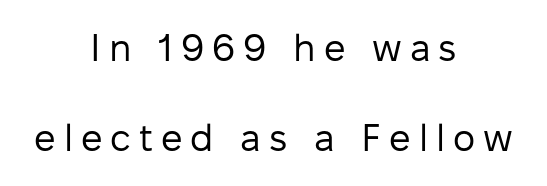
The image shows 38 px regular-weight sans-serif type, upright; set centered, loose line spacing (2.38x), unusually wide letter spacing (+0.21 em), not underlined; low stroke contrast and a medium x-height.
